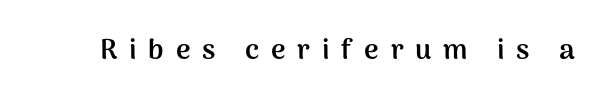
Q: Is the text bold? A: Yes.
Q: Is the text italic (slanted)? A: No, it is upright.
Q: Is the typeface a serif or a sans-serif typeface? A: Sans-serif.
Q: Is the text underlined? A: No.
Q: Is the spacing between letters normal or unusually wide? A: Unusually wide.
Q: Width (condensed, normal, or wide)? A: Normal.
Q: Stroke contrast? A: Medium.
Q: x-height? A: Medium.
Q: Monospaced? A: No.
